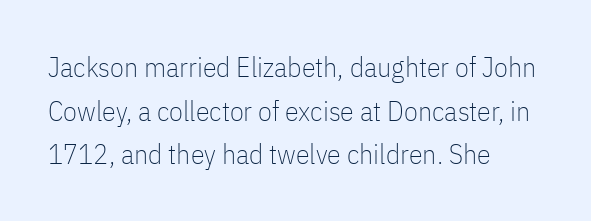
The image shows 28 px thin, condensed sans-serif type, upright; set left-aligned, normal line spacing (1.56x), normal letter spacing, not underlined; low stroke contrast and a medium x-height.
